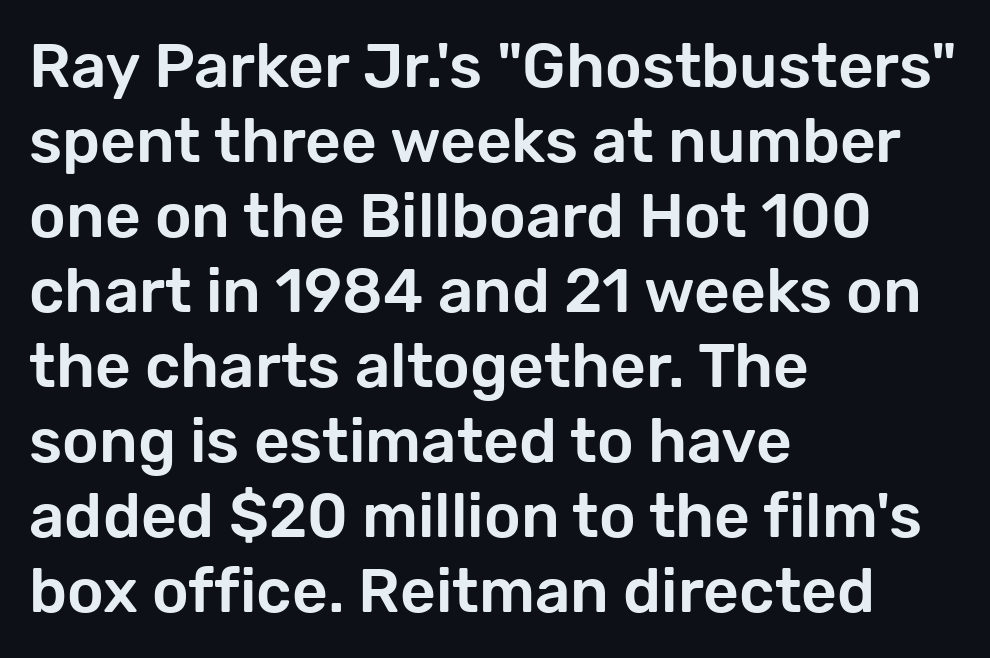
The image shows 62 px sans-serif type, upright; set left-aligned, line spacing 1.21x, normal letter spacing, not underlined; low stroke contrast and a medium x-height.
